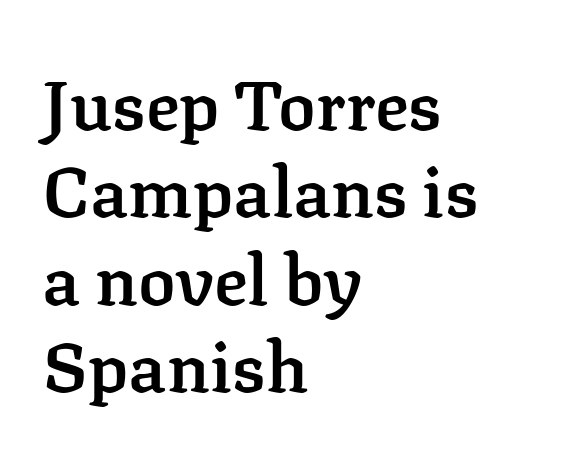
The face used here is proportionally spaced, like ordinary book or web type. Baseline-to-baseline distance is the conventional proportion of letter height. Regarding serifs, this sample has them. The glyphs are unaccompanied by any horizontal stroke below them. The typography opts for an upright posture over an oblique one. Nobody touched the tracking dial on this one.
